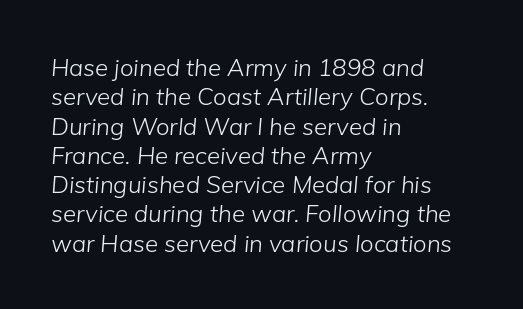
{"italic": "yes", "lean": "right", "slant_degrees": 5, "bold": "no", "underline": "no", "align": "left", "line_spacing_ratio": 1.22, "letter_spacing": "normal", "letter_spacing_em": 0.0, "glyph_px": 24}
